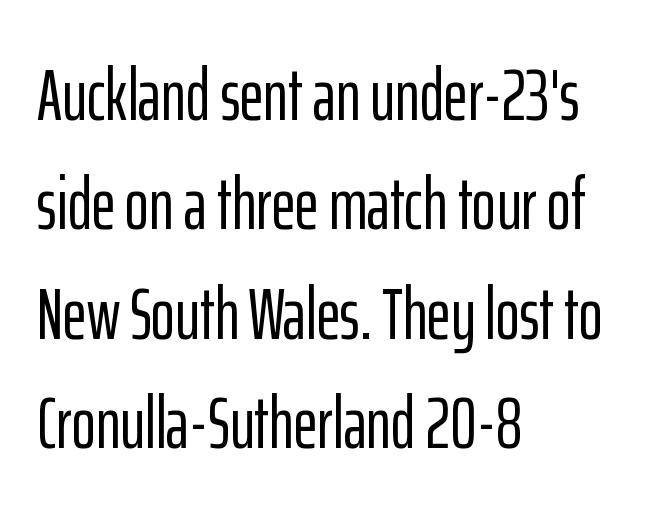
The image shows 73 px condensed sans-serif type, upright; set left-aligned, normal line spacing (1.5x), normal letter spacing, not underlined; low stroke contrast and a medium x-height.
